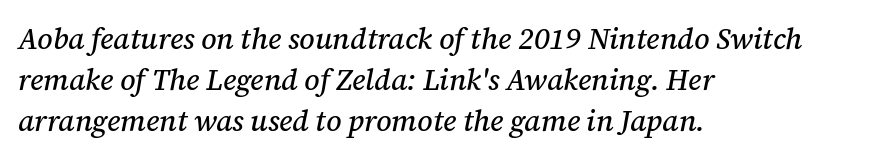
Q: Is the text italic (slanted)? A: Yes, it leans right by about 12 degrees.
Q: Is the typeface a serif or a sans-serif typeface? A: Serif.
Q: Is the text underlined? A: No.
Q: How is the paragraph aligned? A: Left-aligned.
Q: Is the spacing between letters normal or unusually wide? A: Normal.
Q: Is the spacing between lines tight, normal or loose? A: Normal.
Q: Width (condensed, normal, or wide)? A: Normal.
Q: Stroke contrast? A: Medium.
Q: x-height? A: Medium.
Q: Monospaced? A: No.
